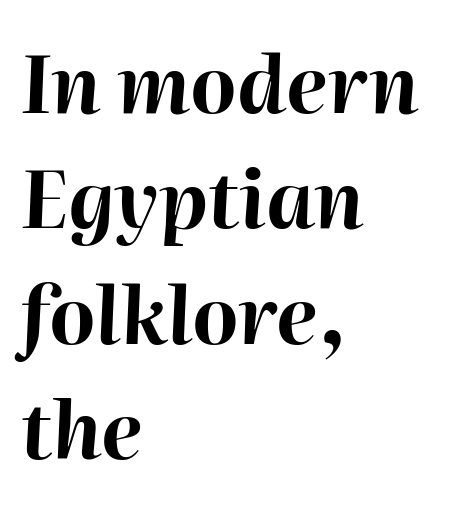
{"italic": "yes", "lean": "right", "slant_degrees": 2, "bold": "yes", "weight": "bold", "width": "normal", "stroke_contrast": "high", "x_height": "medium", "monospaced": "no", "underline": "no", "align": "left", "line_spacing": "normal", "line_spacing_ratio": 1.46, "letter_spacing": "normal", "letter_spacing_em": 0.0, "glyph_px": 79}
